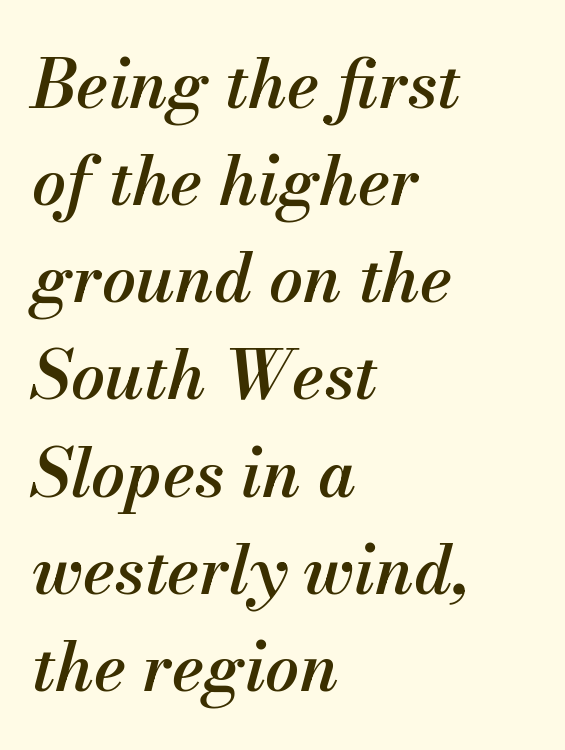
Q: Is the text bold? A: Semi-bold.
Q: Is the text italic (slanted)? A: Yes, it leans right by about 13 degrees.
Q: Is the text underlined? A: No.
Q: How is the paragraph aligned? A: Left-aligned.
Q: Is the spacing between letters normal or unusually wide? A: Normal.
Q: Is the spacing between lines tight, normal or loose? A: Normal.
Q: Width (condensed, normal, or wide)? A: Normal.
Q: Stroke contrast? A: Medium.
Q: x-height? A: Small.
Q: Monospaced? A: No.
